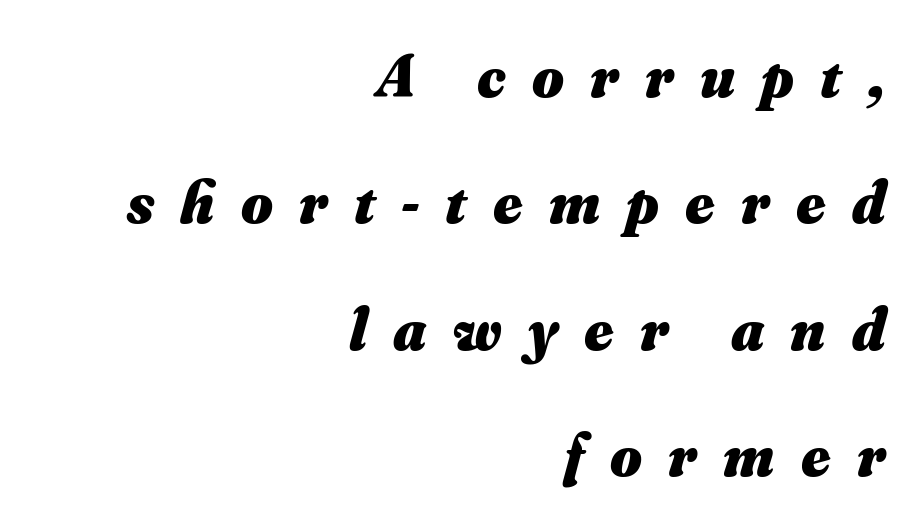
The image shows 61 px heavy type, italic (leaning right); set right-aligned, loose line spacing (2.07x), unusually wide letter spacing (+0.43 em), not underlined; medium stroke contrast and a small x-height.
